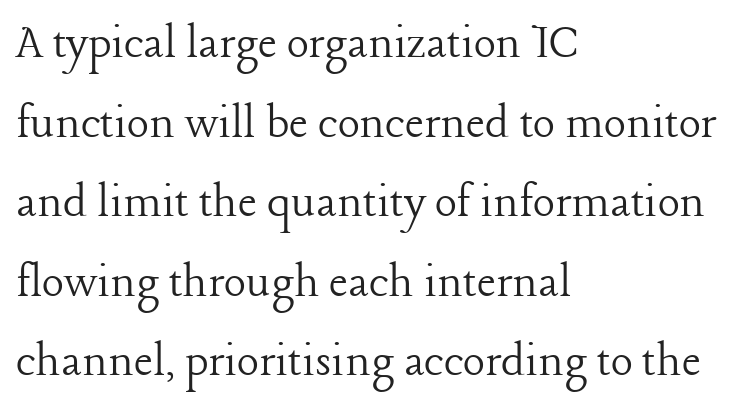
The image shows 52 px light serif type, upright; set left-aligned, normal line spacing (1.53x), normal letter spacing, not underlined; low stroke contrast and a medium x-height.
